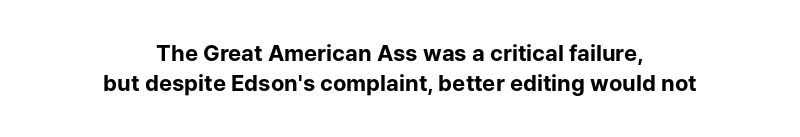
Q: Is the text bold? A: Yes.
Q: Is the text italic (slanted)? A: No, it is upright.
Q: Is the text underlined? A: No.
Q: How is the paragraph aligned? A: Centered.
Q: Is the spacing between letters normal or unusually wide? A: Normal.
Q: Is the spacing between lines tight, normal or loose? A: Normal.
